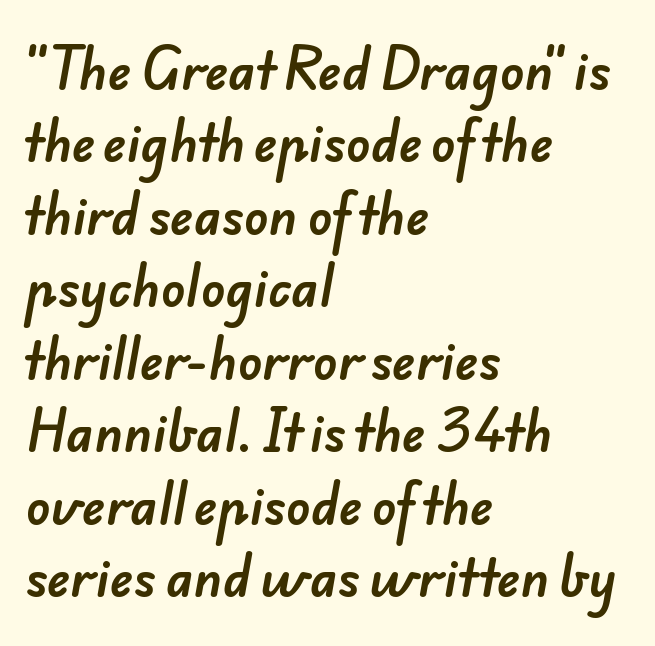
These lines are set flush left with a ragged right edge. Does extra space separate the letters? No, they use regular spacing. To sum up the face: it is a sans, with no serifs. Just letters on the line, the space beneath them empty. Do the characters align in a grid? No, the font is proportional.
